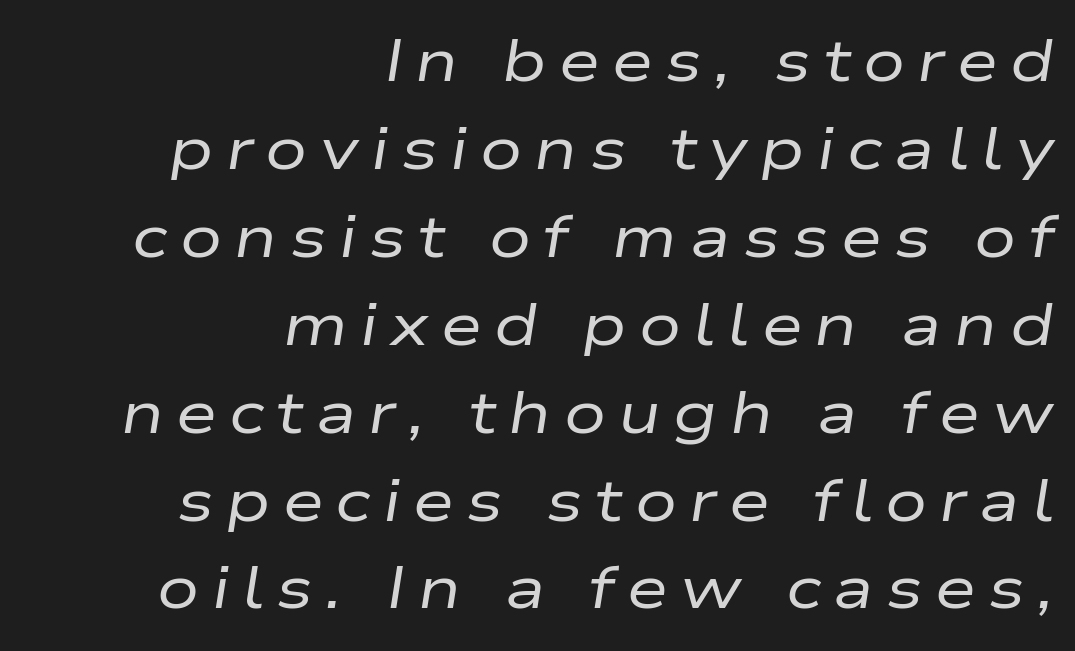
Q: Is the text bold? A: No.
Q: Is the text italic (slanted)? A: Yes, it leans right by about 9 degrees.
Q: Is the text underlined? A: No.
Q: How is the paragraph aligned? A: Right-aligned.
Q: Is the spacing between letters normal or unusually wide? A: Unusually wide.
Q: Is the spacing between lines tight, normal or loose? A: Normal.
Q: Width (condensed, normal, or wide)? A: Wide.
Q: Stroke contrast? A: Low.
Q: x-height? A: Medium.
Q: Monospaced? A: No.
